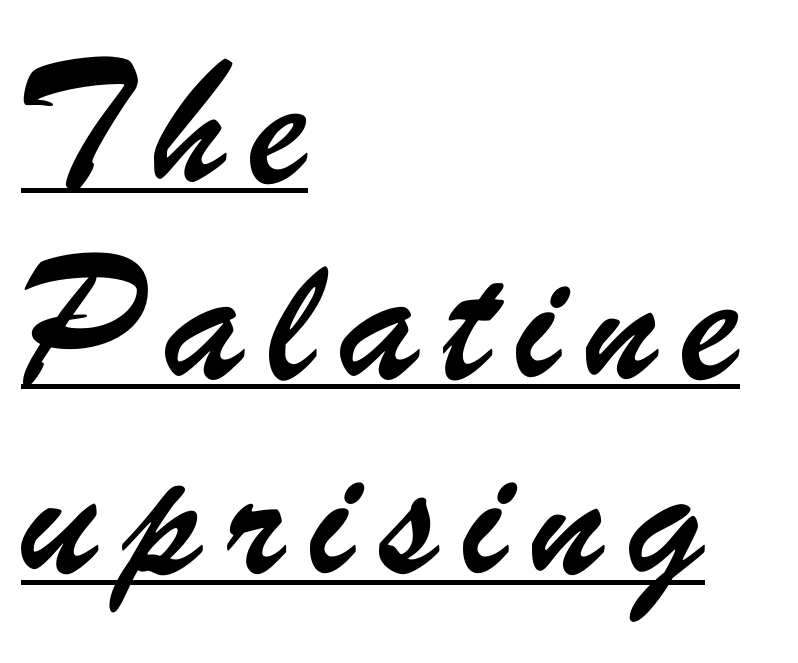
{"serif": "no", "width": "condensed", "stroke_contrast": "low", "x_height": "small", "monospaced": "no", "underline": "yes", "align": "left", "line_spacing": "loose", "line_spacing_ratio": 2.48, "letter_spacing": "wide", "letter_spacing_em": 0.3, "glyph_px": 79}
